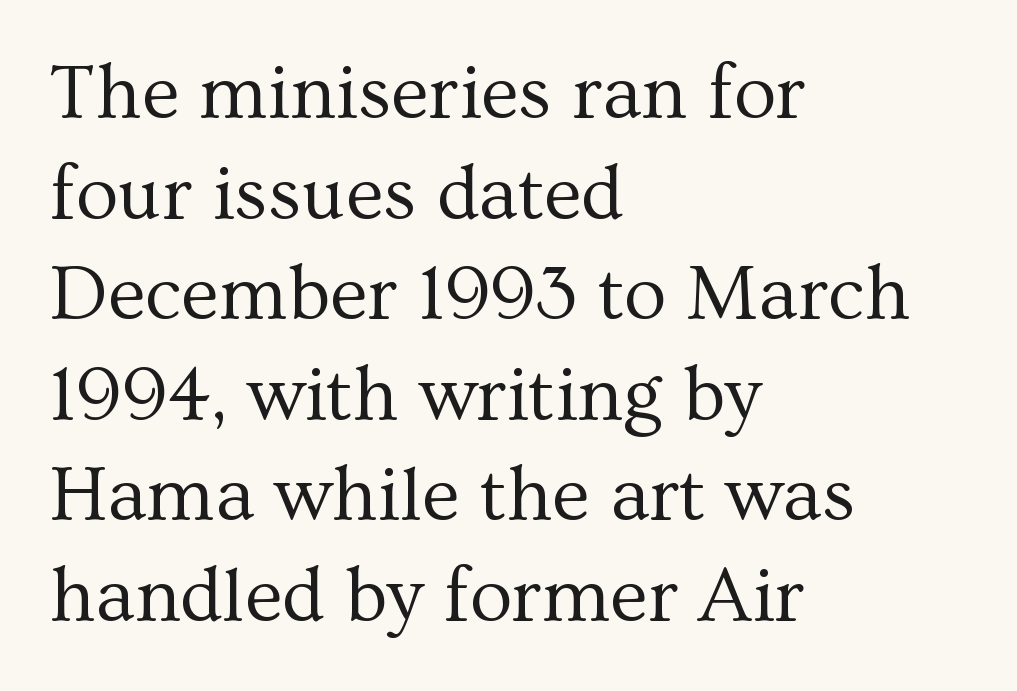
Tracking value appears to be zero — textbook default spacing. Honestly, there is no underline to notice here at all. Compared with a centered layout, this one pins lines to the left instead. Do the characters align in a grid? No, the font is proportional. Small tapered or slab feet sit at the stroke ends, so this counts as serif.
